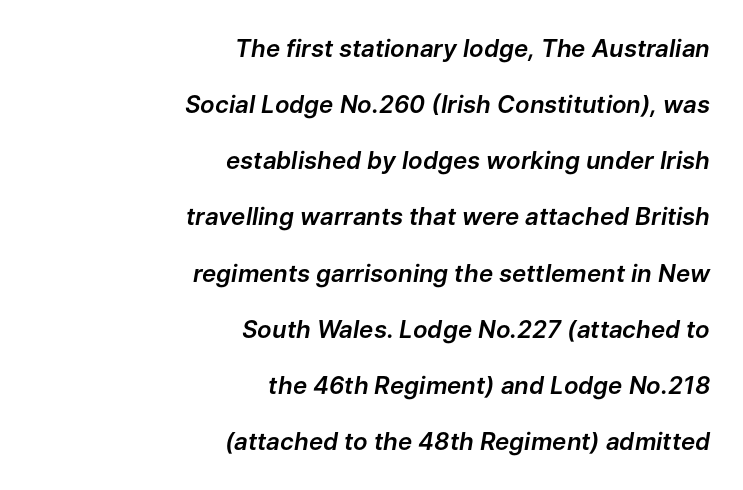
Q: Is the text italic (slanted)? A: Yes, it leans right by about 9 degrees.
Q: Is the text underlined? A: No.
Q: How is the paragraph aligned? A: Right-aligned.
Q: Is the spacing between letters normal or unusually wide? A: Normal.
Q: Is the spacing between lines tight, normal or loose? A: Loose.
